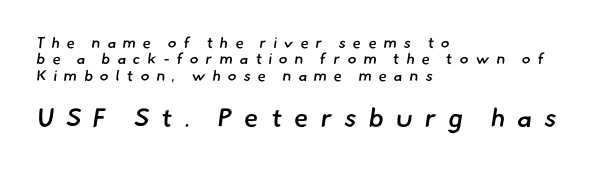
The rendering enlarges the type as you move from the upper chunk to the lower. Words appear elongated and porous because spacing is wide. Rule under the text: the space is simply empty. The rendering uses a small line-height, squeezing the rows. Alignment: flush left. Heft: intermediate — a semibold.
